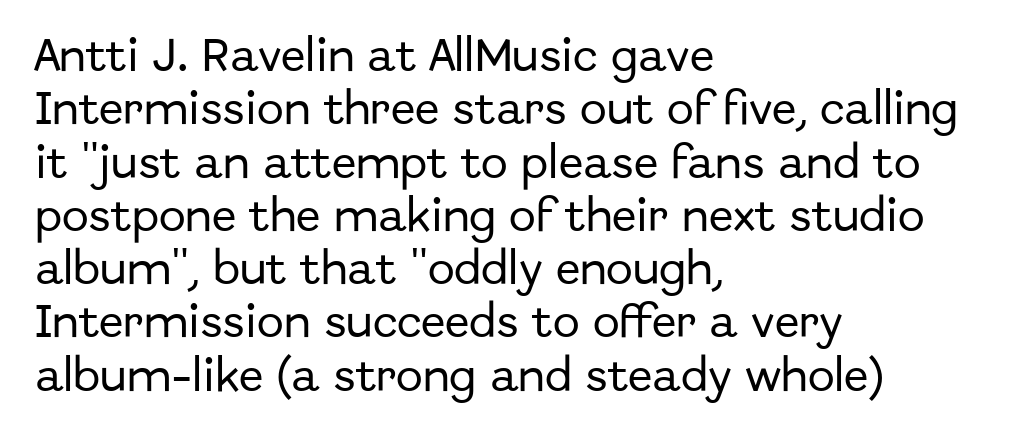
The image shows 36 px sans-serif type, upright; set left-aligned, normal line spacing (1.48x), normal letter spacing, not underlined; low stroke contrast and a medium x-height.
